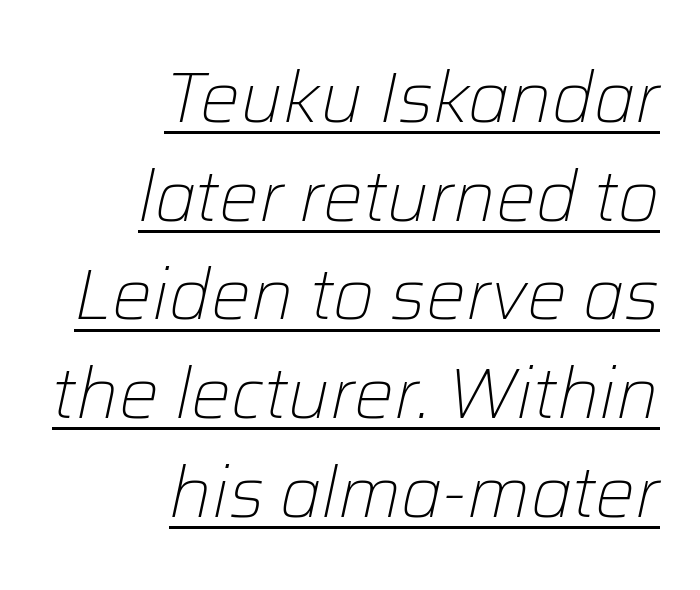
Emphasis is given by a line drawn under the lettering. The setting favours the right margin, as signatures and pull-quotes sometimes do. Varying glyph widths throughout — classic text-font behaviour. This sample keeps an unexceptional amount of space between lines.
